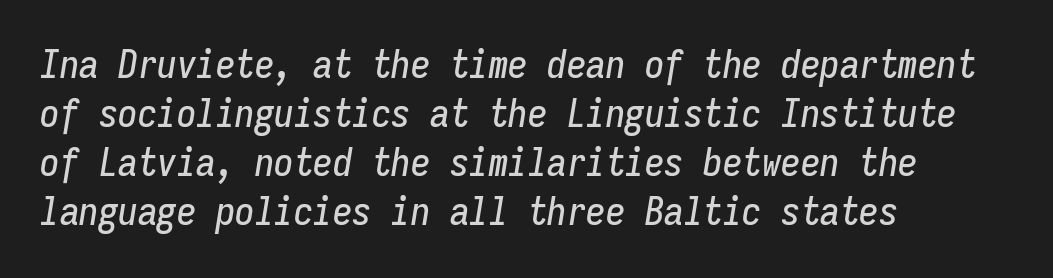
How would I describe the line gaps? Plain and ordinary. Unmarked baselines from the first word to the last. In terms of posture, this sample is oblique. Students, note that the glyphs here touch the page at normal intervals.
